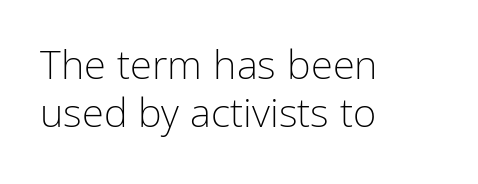
{"serif": "no", "italic": "no", "bold": "no", "weight": "light", "width": "condensed", "stroke_contrast": "low", "x_height": "medium", "monospaced": "no", "underline": "no", "align": "left", "line_spacing_ratio": 1.21, "letter_spacing": "normal", "letter_spacing_em": 0.0, "glyph_px": 40}
